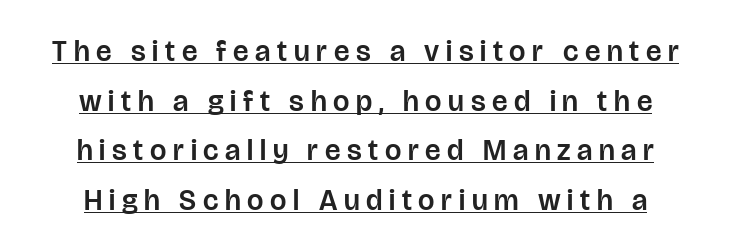
{"serif": "no", "italic": "no", "width": "normal", "stroke_contrast": "low", "x_height": "large", "monospaced": "no", "underline": "yes", "line_spacing_ratio": 1.71, "letter_spacing": "wide", "letter_spacing_em": 0.23, "glyph_px": 29}
